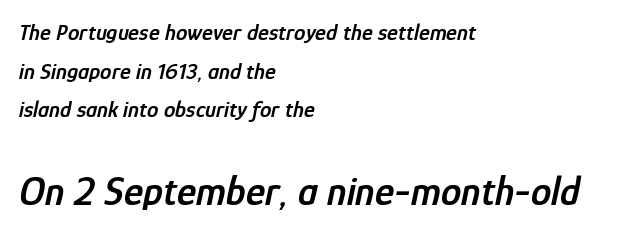
This sample uses an oblique cut, with every glyph tilted off the vertical. Horizontally, the lines are justified to the leading edge only. Each row of text sits above clean, open space. Size hierarchy here favors the trailing block over the leading one. Caption: standard tracking, unaltered.
